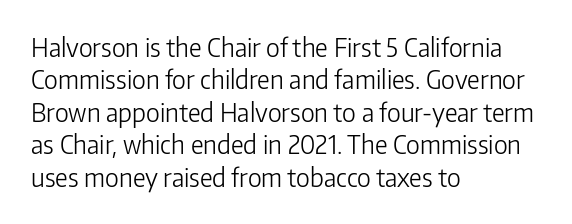
The words here are not underlined. Whoever set this chose a conventional vertical rhythm. Honestly, the letter spacing is just normal — you wouldn't notice it. Tall strokes in this sample are plumb rather than angled. Compared with a centered layout, this one pins lines to the left instead. The weight tops out at a normal text grade.
